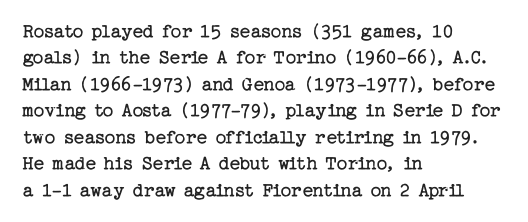
The rendering uses a moderate line-height, typical for paragraphs. Only glyphs here, with clear space below each row. The passage is arranged the way most books set body copy — flush left. Spacing between characters is what you'd get straight out of the box.
